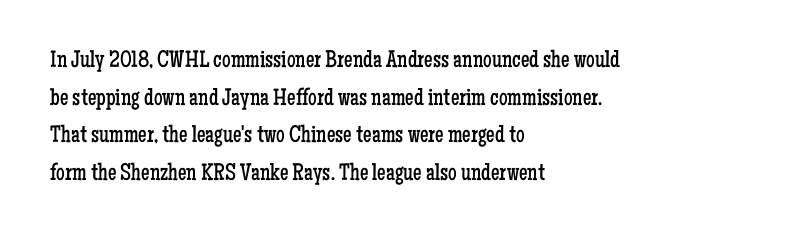
Q: Is the text bold? A: No.
Q: Is the text italic (slanted)? A: No, it is upright.
Q: Is the text underlined? A: No.
Q: How is the paragraph aligned? A: Left-aligned.
Q: Is the spacing between letters normal or unusually wide? A: Normal.
Q: Is the spacing between lines tight, normal or loose? A: Normal.
